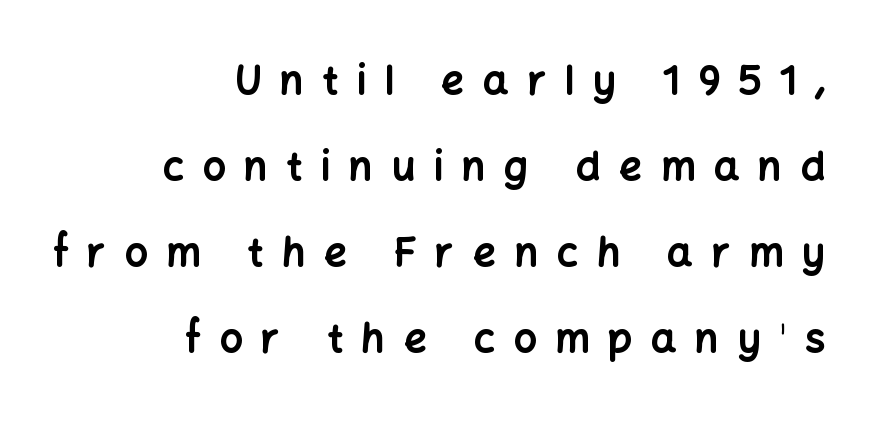
Q: Is the text bold? A: Yes.
Q: Is the text italic (slanted)? A: No, it is upright.
Q: Is the typeface a serif or a sans-serif typeface? A: Sans-serif.
Q: Is the text underlined? A: No.
Q: How is the paragraph aligned? A: Right-aligned.
Q: Is the spacing between letters normal or unusually wide? A: Unusually wide.
Q: Is the spacing between lines tight, normal or loose? A: Loose.
Q: Width (condensed, normal, or wide)? A: Normal.
Q: Stroke contrast? A: Low.
Q: x-height? A: Medium.
Q: Monospaced? A: No.
